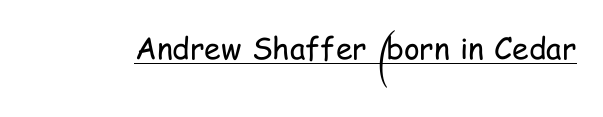
{"serif": "no", "italic": "no", "bold": "no", "weight": "regular", "width": "condensed", "stroke_contrast": "low", "x_height": "medium", "monospaced": "no", "underline": "yes", "letter_spacing": "normal", "letter_spacing_em": 0.0, "glyph_px": 30}
